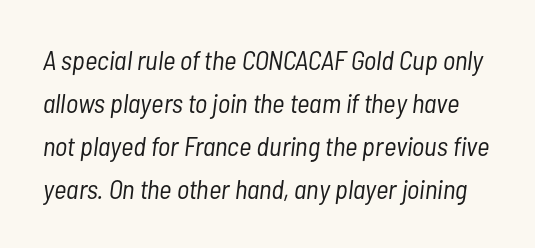
Q: Is the text bold? A: No.
Q: Is the text italic (slanted)? A: Yes, it leans right by about 7 degrees.
Q: Is the text underlined? A: No.
Q: Is the spacing between letters normal or unusually wide? A: Normal.
Q: Is the spacing between lines tight, normal or loose? A: Normal.
